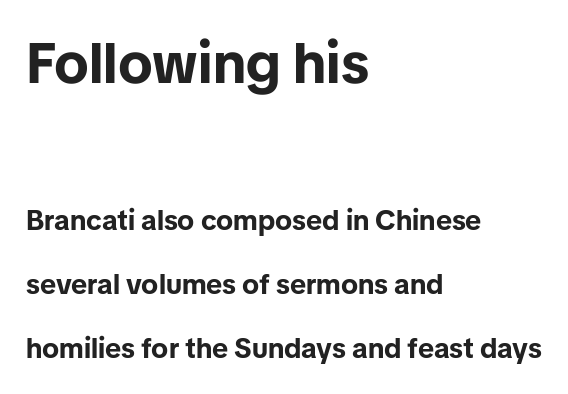
{"serif": "no", "italic": "no", "bold": "yes", "weight": "bold", "width": "normal", "stroke_contrast": "low", "x_height": "medium", "monospaced": "no", "underline": "no", "align": "left", "line_spacing": "loose", "line_spacing_ratio": 2.29, "letter_spacing": "normal", "letter_spacing_em": 0.0, "larger_block": "first", "size_ratio": 2.04, "glyph_px": 57}
